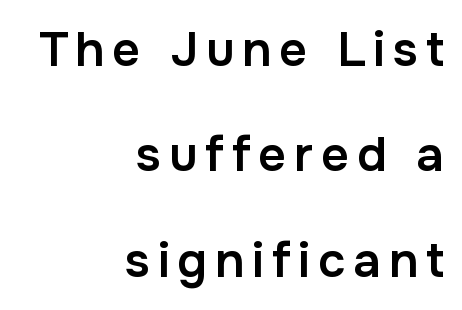
{"serif": "no", "italic": "no", "bold": "semi", "weight": "semibold", "width": "normal", "stroke_contrast": "low", "x_height": "medium", "monospaced": "no", "underline": "no", "align": "right", "line_spacing": "loose", "line_spacing_ratio": 2.15, "glyph_px": 49}
